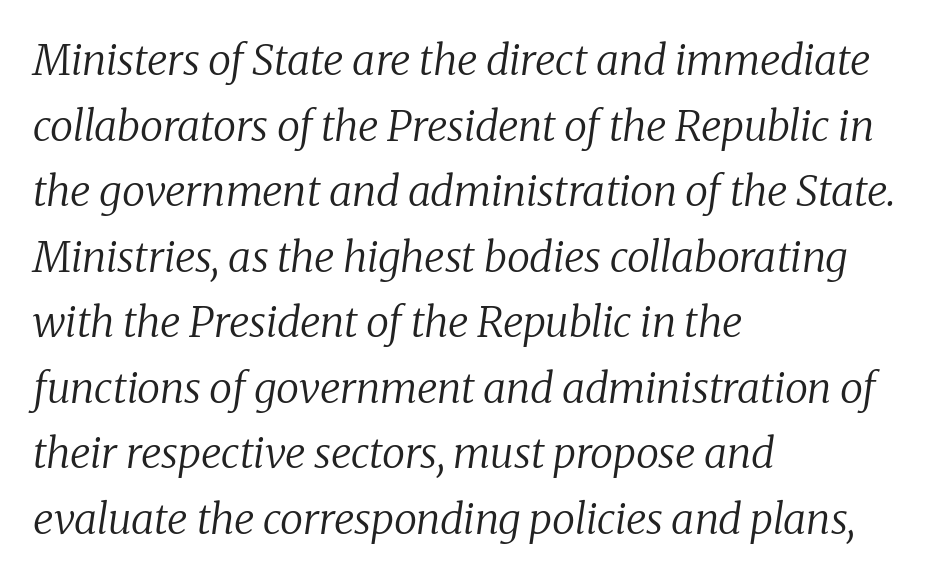
Vertical stems look standard width or narrower in stroke. Each line starts at the same left margin while the right side varies. Inter-character spacing is left at the font's built-in metrics. Honestly, there is no underline to notice here at all.
